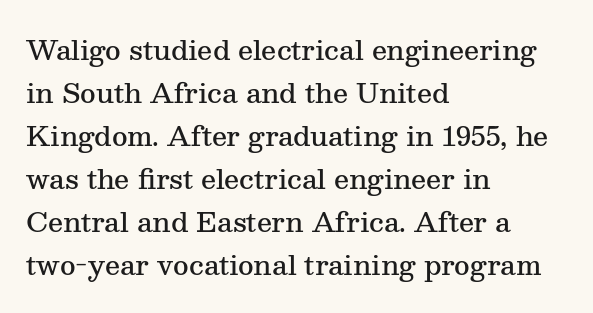
The image shows 27 px text type, upright; set left-aligned, normal line spacing (1.59x), normal letter spacing, not underlined.
